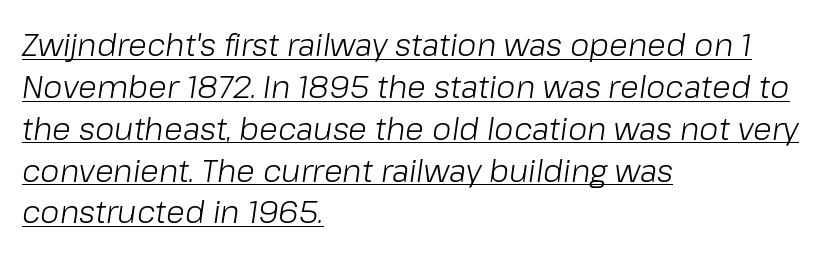
Q: Is the text bold? A: No.
Q: Is the text italic (slanted)? A: Yes, it leans right by about 8 degrees.
Q: Is the text underlined? A: Yes.
Q: How is the paragraph aligned? A: Left-aligned.
Q: Is the spacing between letters normal or unusually wide? A: Normal.
Q: Is the spacing between lines tight, normal or loose? A: Normal.
Q: Width (condensed, normal, or wide)? A: Normal.
Q: Stroke contrast? A: Low.
Q: x-height? A: Medium.
Q: Monospaced? A: No.
